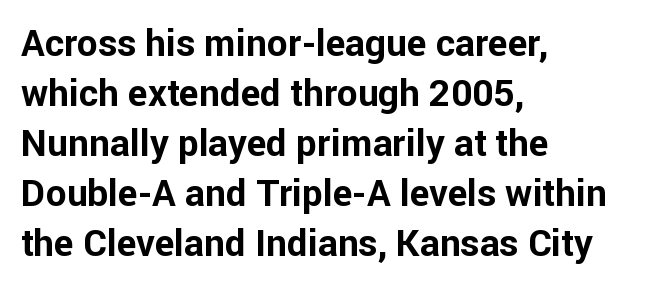
Quick note: interline space is typical. Ordinary non-slanted type is in use. Is the block centered? No — it sits flush against the left margin. Each letter's strokes conclude bluntly, with no projecting serifs.
